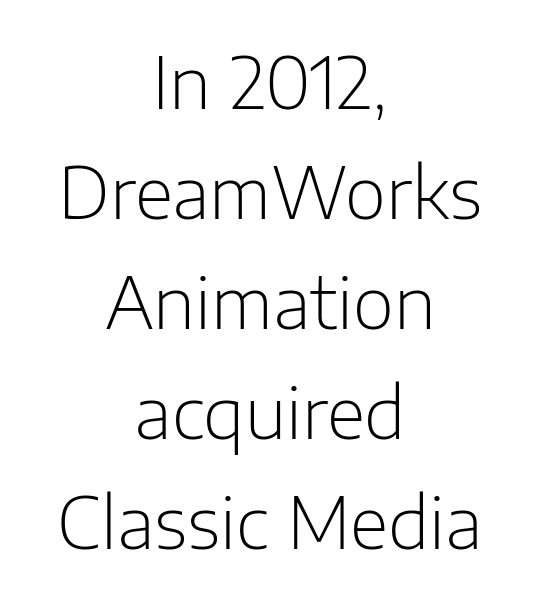
Q: Is the text bold? A: No.
Q: Is the text italic (slanted)? A: No, it is upright.
Q: Is the typeface a serif or a sans-serif typeface? A: Sans-serif.
Q: Is the text underlined? A: No.
Q: How is the paragraph aligned? A: Centered.
Q: Is the spacing between letters normal or unusually wide? A: Normal.
Q: Is the spacing between lines tight, normal or loose? A: Normal.
Q: Width (condensed, normal, or wide)? A: Normal.
Q: Stroke contrast? A: Low.
Q: x-height? A: Medium.
Q: Monospaced? A: No.
